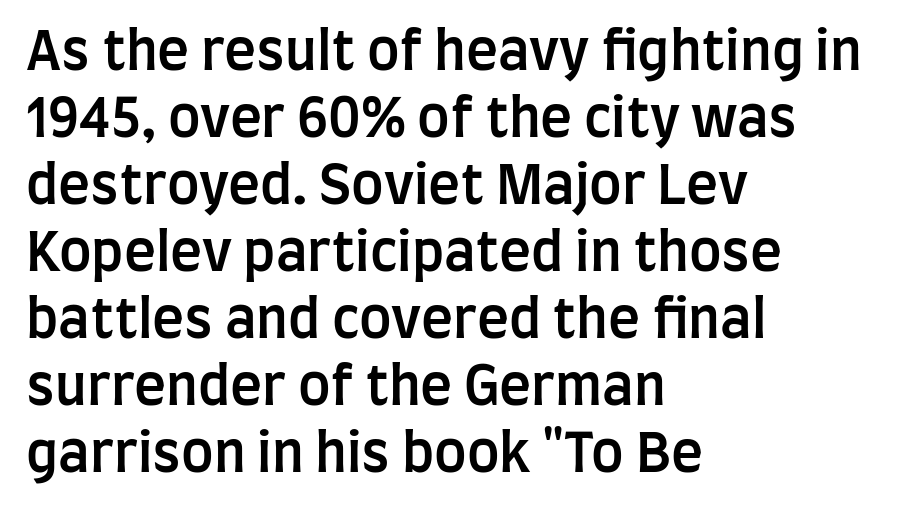
Q: Is the text bold? A: Semi-bold.
Q: Is the text italic (slanted)? A: No, it is upright.
Q: Is the typeface a serif or a sans-serif typeface? A: Sans-serif.
Q: Is the text underlined? A: No.
Q: How is the paragraph aligned? A: Left-aligned.
Q: Is the spacing between letters normal or unusually wide? A: Normal.
Q: Width (condensed, normal, or wide)? A: Condensed.
Q: Stroke contrast? A: Low.
Q: x-height? A: Large.
Q: Monospaced? A: No.
